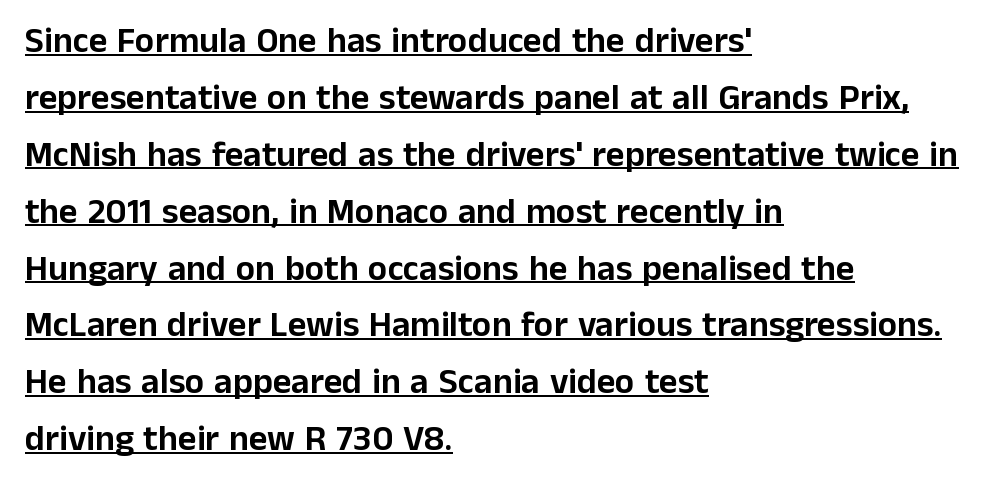
The line texture is even and compact thanks to regular tracking. Do the characters align in a grid? No, the font is proportional. Reading down the block, your eye returns to a fixed left position each line. This sample uses a sans-serif face. The line-height multiplier appears to be the usual default. Underlined type.
